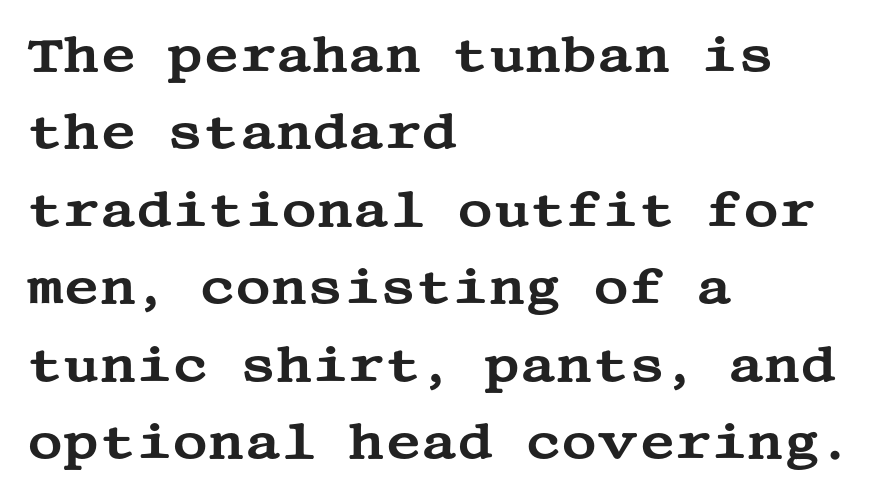
This rendering features lettering with no underline. Line spacing here is normal. The ragged edge is on the right, which tells us the setting is flush left. I'd call this a serif setting — the letters wear small feet. Ordinary non-slanted type is in use.
